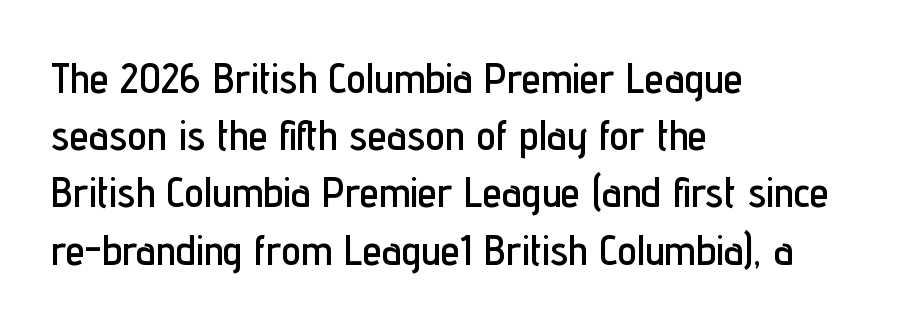
Q: Is the text italic (slanted)? A: No, it is upright.
Q: Is the typeface a serif or a sans-serif typeface? A: Sans-serif.
Q: Is the text underlined? A: No.
Q: How is the paragraph aligned? A: Left-aligned.
Q: Is the spacing between letters normal or unusually wide? A: Normal.
Q: Is the spacing between lines tight, normal or loose? A: Normal.
Q: Width (condensed, normal, or wide)? A: Condensed.
Q: Stroke contrast? A: Low.
Q: x-height? A: Medium.
Q: Monospaced? A: No.
